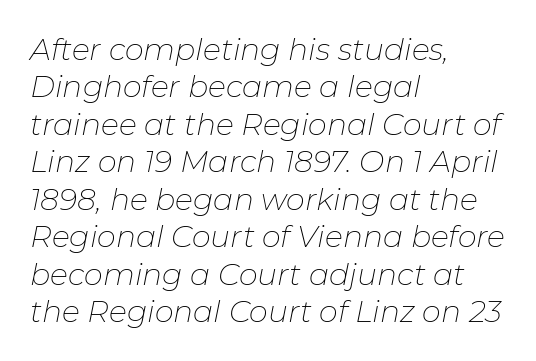
{"italic": "yes", "lean": "right", "slant_degrees": 11, "bold": "no", "weight": "thin", "width": "normal", "stroke_contrast": "low", "x_height": "medium", "monospaced": "no", "underline": "no", "align": "left", "line_spacing": "normal", "line_spacing_ratio": 1.25, "letter_spacing": "normal", "letter_spacing_em": 0.0, "glyph_px": 30}
